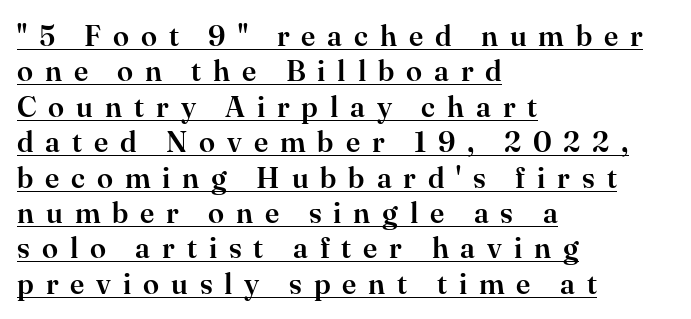
The passage is arranged the way most books set body copy — flush left. The characters display serif detailing at their extremities. Underlined type. Is there any slant? The stems are plumb. Spacing between characters has been opened up far beyond the box default. Think of a printed novel: that variable character pitch is what you see here.
